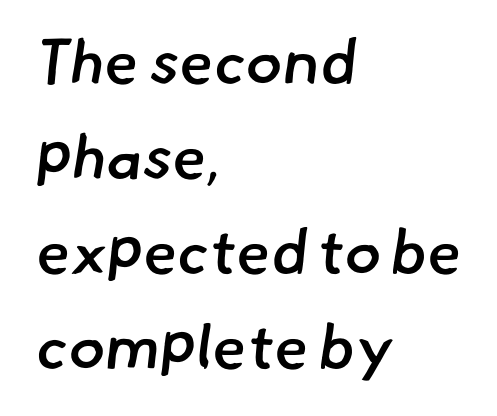
The image shows 62 px semibold sans-serif type; set left-aligned, normal line spacing (1.53x), normal letter spacing, not underlined; low stroke contrast and a small x-height.
